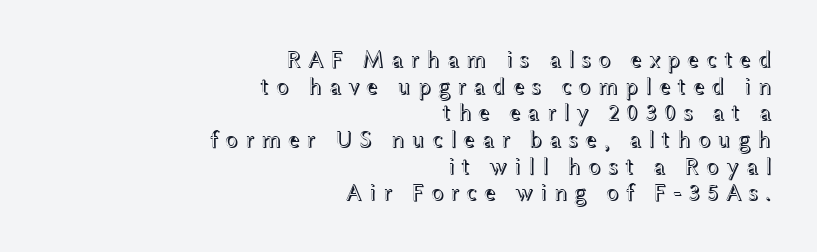
{"italic": "no", "underline": "no", "align": "right", "line_spacing": "tight", "line_spacing_ratio": 1.11, "letter_spacing": "wide", "letter_spacing_em": 0.26, "glyph_px": 24}
